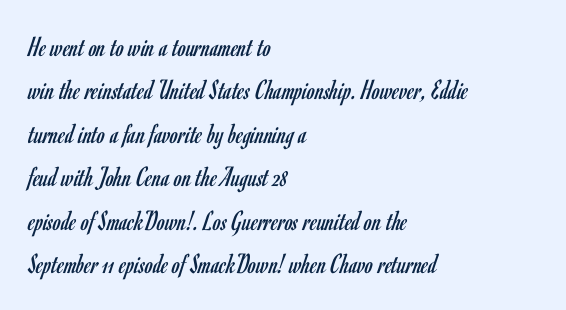
{"serif": "no", "bold": "no", "weight": "regular", "width": "condensed", "stroke_contrast": "low", "x_height": "small", "monospaced": "no", "underline": "no", "align": "left", "line_spacing": "normal", "line_spacing_ratio": 1.5, "letter_spacing": "normal", "letter_spacing_em": 0.0, "glyph_px": 29}
